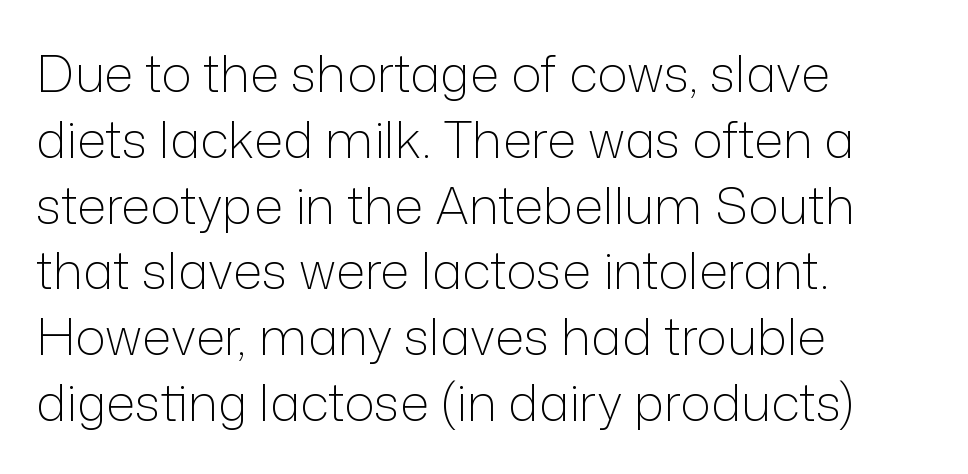
The image shows 51 px light sans-serif type, upright; set left-aligned, normal line spacing (1.29x), normal letter spacing, not underlined; low stroke contrast and a medium x-height.
